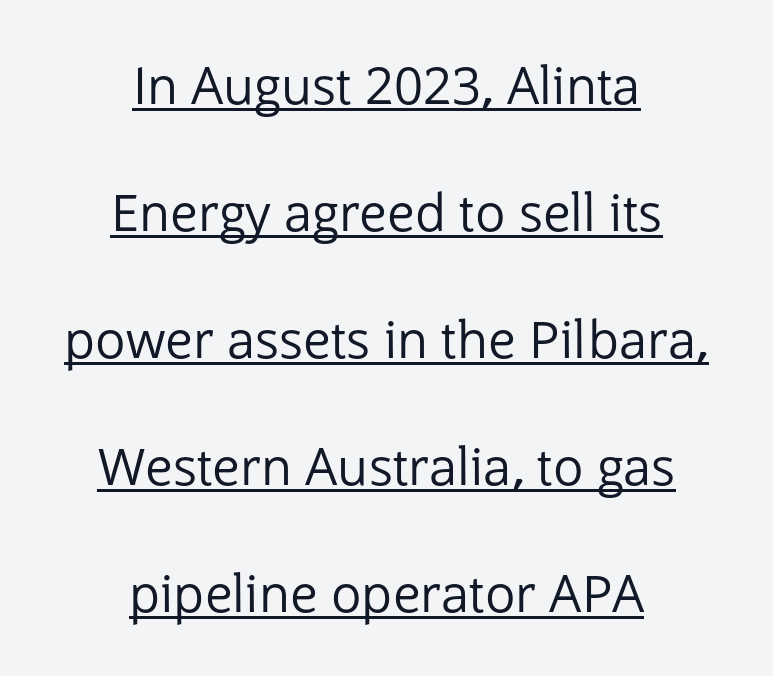
{"serif": "no", "italic": "no", "bold": "no", "weight": "regular", "width": "normal", "stroke_contrast": "low", "x_height": "medium", "monospaced": "no", "underline": "yes", "align": "center", "line_spacing": "loose", "line_spacing_ratio": 2.49, "letter_spacing": "normal", "letter_spacing_em": 0.0, "glyph_px": 51}
